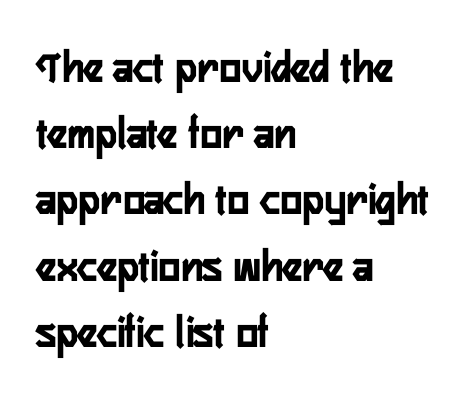
{"serif": "no", "italic": "no", "bold": "yes", "weight": "semibold", "width": "condensed", "stroke_contrast": "low", "x_height": "medium", "monospaced": "no", "underline": "no", "align": "left", "line_spacing": "normal", "line_spacing_ratio": 1.44, "letter_spacing": "normal", "letter_spacing_em": 0.0, "glyph_px": 46}
